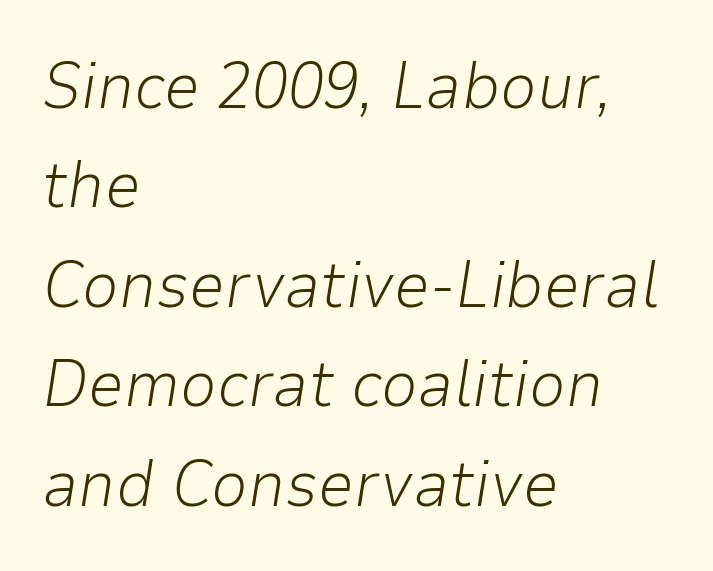
{"italic": "yes", "lean": "right", "slant_degrees": 9, "bold": "no", "weight": "light", "width": "normal", "stroke_contrast": "low", "x_height": "medium", "monospaced": "no", "underline": "no", "align": "left", "line_spacing": "normal", "line_spacing_ratio": 1.53, "letter_spacing": "normal", "letter_spacing_em": 0.0, "glyph_px": 65}
